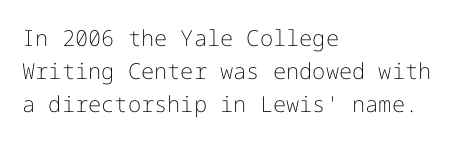
Q: Is the text bold? A: No.
Q: Is the text italic (slanted)? A: No, it is upright.
Q: Is the text underlined? A: No.
Q: How is the paragraph aligned? A: Left-aligned.
Q: Is the spacing between letters normal or unusually wide? A: Normal.
Q: Is the spacing between lines tight, normal or loose? A: Normal.
